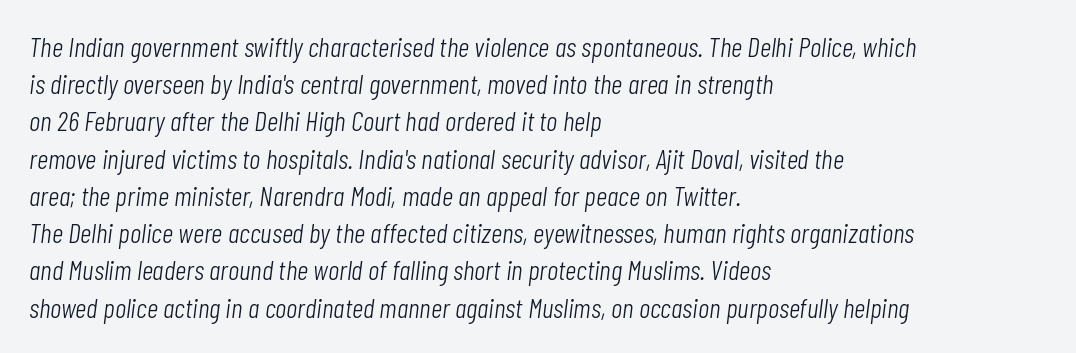
{"italic": "yes", "lean": "right", "slant_degrees": 7, "bold": "no", "weight": "light", "width": "condensed", "stroke_contrast": "low", "x_height": "medium", "monospaced": "no", "underline": "no", "align": "left", "line_spacing": "normal", "line_spacing_ratio": 1.33, "letter_spacing": "normal", "letter_spacing_em": 0.0, "glyph_px": 28}
